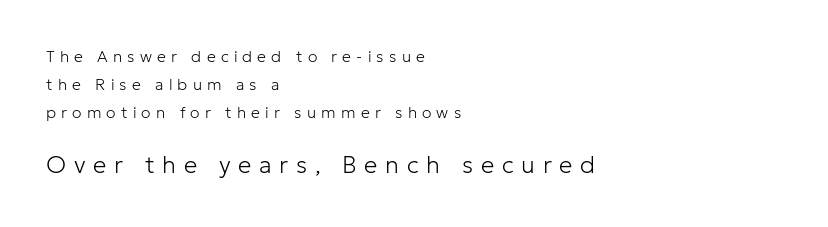
The image shows 24 px text type, upright; set left-aligned, line spacing 1.75x, unusually wide letter spacing (+0.32 em), not underlined; the second (bottom) block is 1.5x larger.
